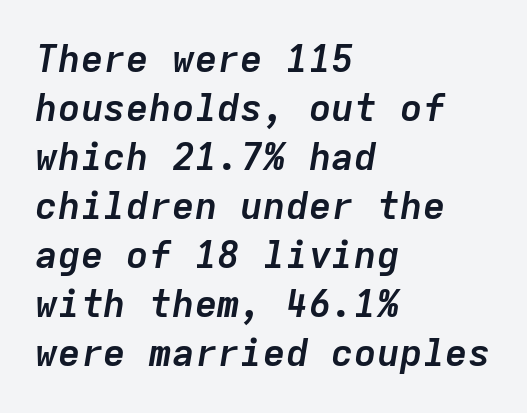
In terms of leading, this rendering sits right in the middle. There is no visible air inserted between adjacent glyphs. Every character here occupies the same horizontal width, giving the sample a typewriter-like rhythm. The face used here has a pronounced slope to its letters. A full-strength bold gives these letters their thick strokes. Notice how the passage keeps a crisp vertical edge on the left only.
